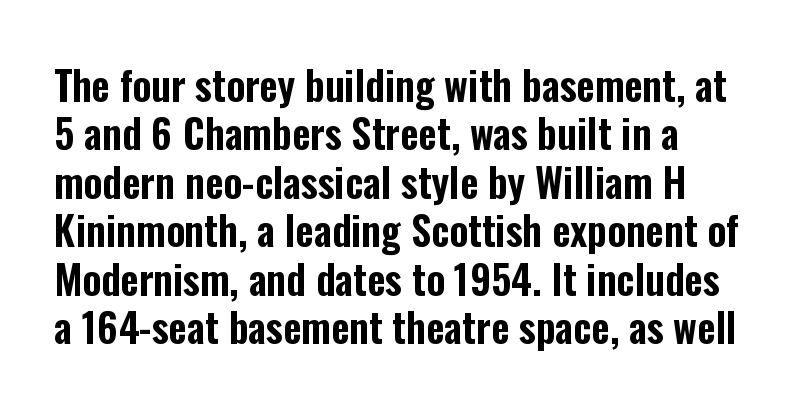
Ascenders rise straight up at ninety degrees. What kind of face is this? One without serifs — a sans. Clear beneath every line of the passage. Varying glyph widths throughout — classic text-font behaviour. Default kerning and tracking; the words read as compact shapes.
